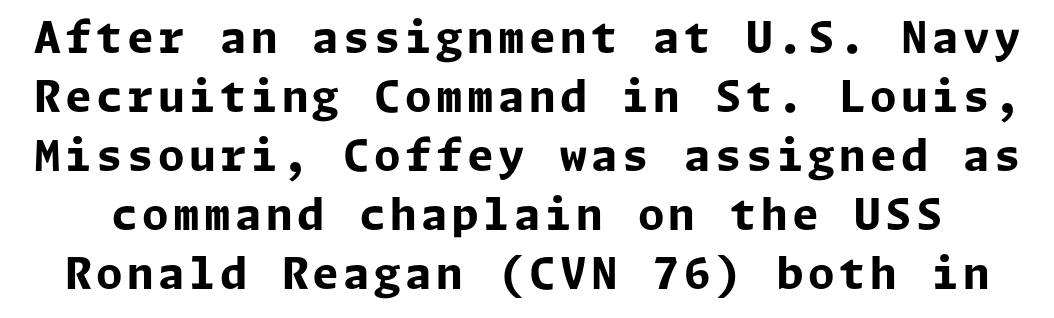
{"serif": "no", "italic": "no", "bold": "yes", "weight": "bold", "width": "normal", "stroke_contrast": "low", "x_height": "medium", "underline": "no", "line_spacing": "normal", "line_spacing_ratio": 1.37, "glyph_px": 43}
